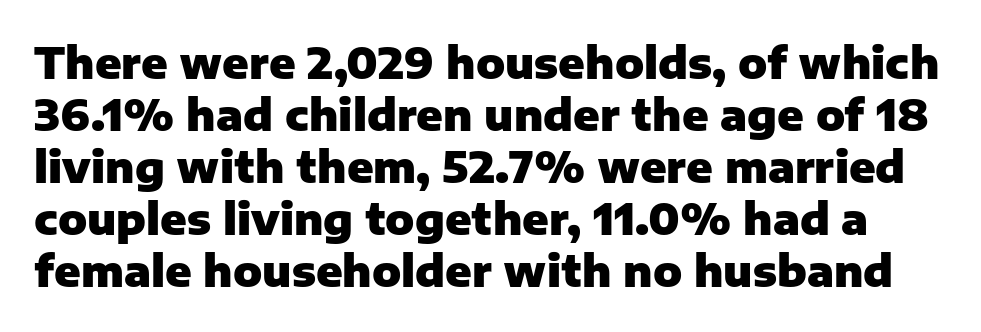
Q: Is the text bold? A: Yes.
Q: Is the text italic (slanted)? A: No, it is upright.
Q: Is the typeface a serif or a sans-serif typeface? A: Sans-serif.
Q: Is the text underlined? A: No.
Q: Is the spacing between letters normal or unusually wide? A: Normal.
Q: Width (condensed, normal, or wide)? A: Normal.
Q: Stroke contrast? A: Low.
Q: x-height? A: Medium.
Q: Monospaced? A: No.
